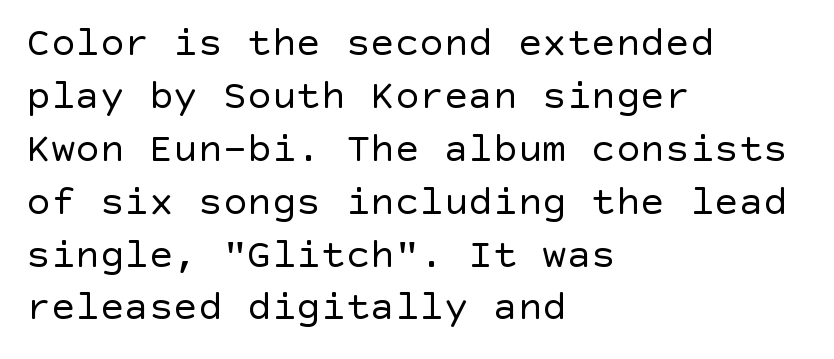
Q: Is the text bold? A: No.
Q: Is the text italic (slanted)? A: No, it is upright.
Q: Is the typeface a serif or a sans-serif typeface? A: Sans-serif.
Q: Is the text underlined? A: No.
Q: How is the paragraph aligned? A: Left-aligned.
Q: Is the spacing between letters normal or unusually wide? A: Normal.
Q: Is the spacing between lines tight, normal or loose? A: Normal.
Q: Width (condensed, normal, or wide)? A: Normal.
Q: x-height? A: Large.
